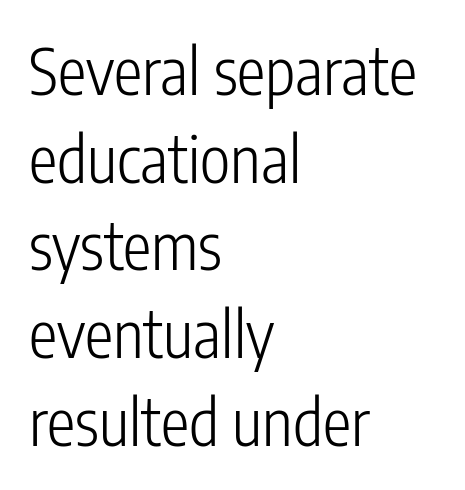
Q: Is the text bold? A: No.
Q: Is the text italic (slanted)? A: No, it is upright.
Q: Is the typeface a serif or a sans-serif typeface? A: Sans-serif.
Q: Is the text underlined? A: No.
Q: How is the paragraph aligned? A: Left-aligned.
Q: Is the spacing between letters normal or unusually wide? A: Normal.
Q: Is the spacing between lines tight, normal or loose? A: Normal.
Q: Width (condensed, normal, or wide)? A: Condensed.
Q: Stroke contrast? A: Low.
Q: x-height? A: Medium.
Q: Monospaced? A: No.
